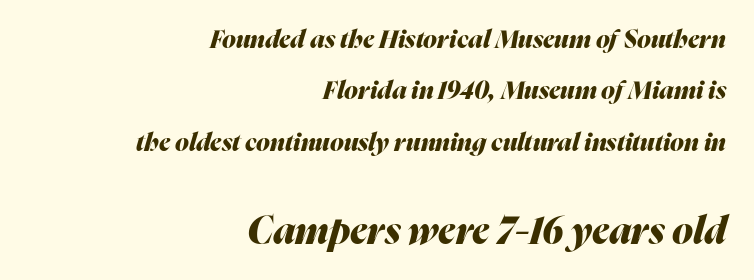
Is there much room between lines? Yes — plenty of vertical air separates them. The foot of each line stays bare and open. Spacing verdict: proportional, widths tailored to each character. Horizontally, the lines are justified to the trailing edge only. The rendering uses a bold face; every stroke is thick and dark.
